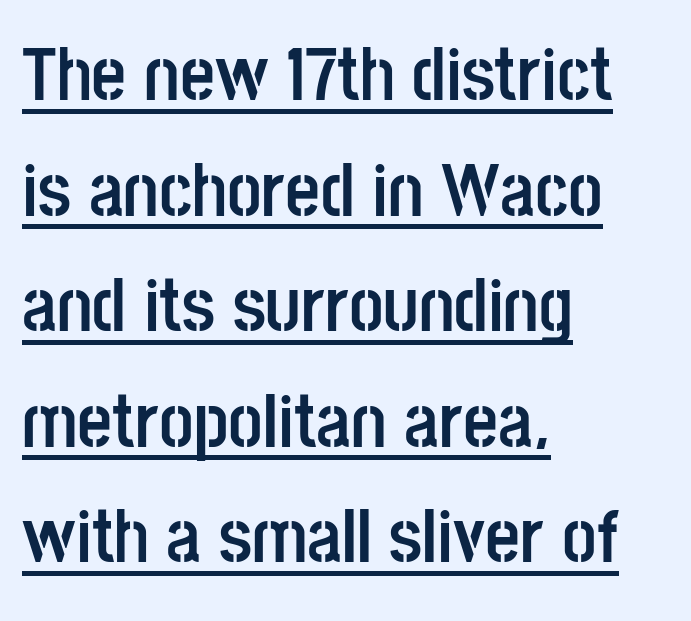
The image shows 76 px semibold, condensed sans-serif type, upright; set left-aligned, normal line spacing (1.52x), normal letter spacing, underlined; low stroke contrast and a large x-height.
